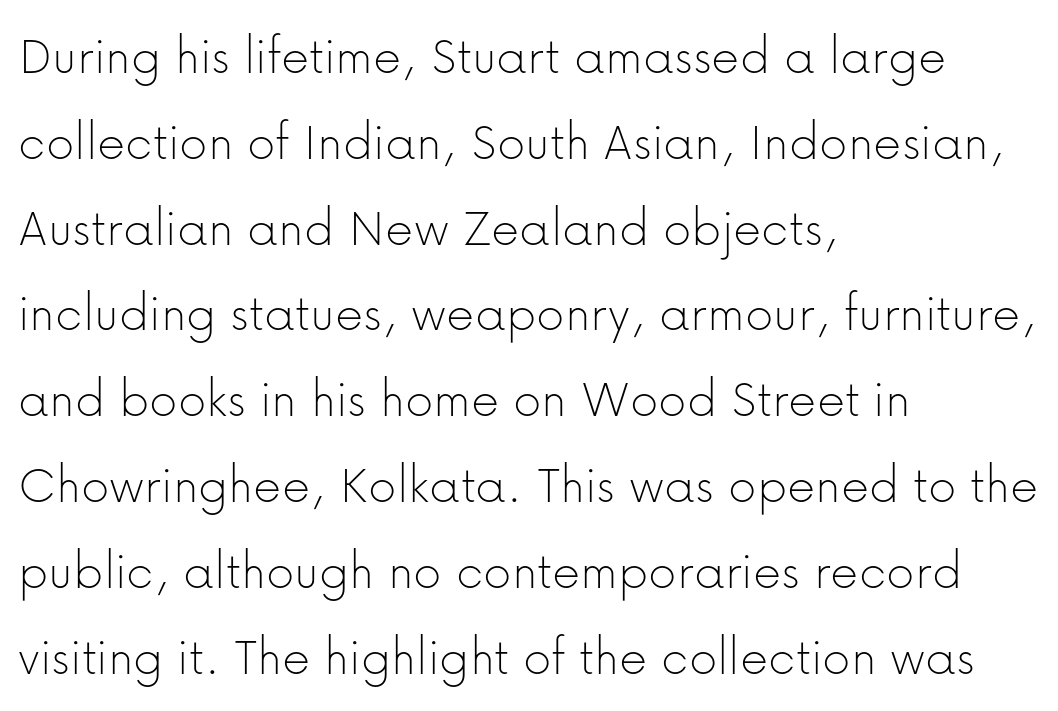
{"serif": "no", "italic": "no", "bold": "no", "weight": "thin", "width": "normal", "stroke_contrast": "low", "x_height": "medium", "monospaced": "no", "underline": "no", "align": "left", "line_spacing": "normal", "line_spacing_ratio": 1.56, "letter_spacing": "normal", "letter_spacing_em": 0.0, "glyph_px": 55}
